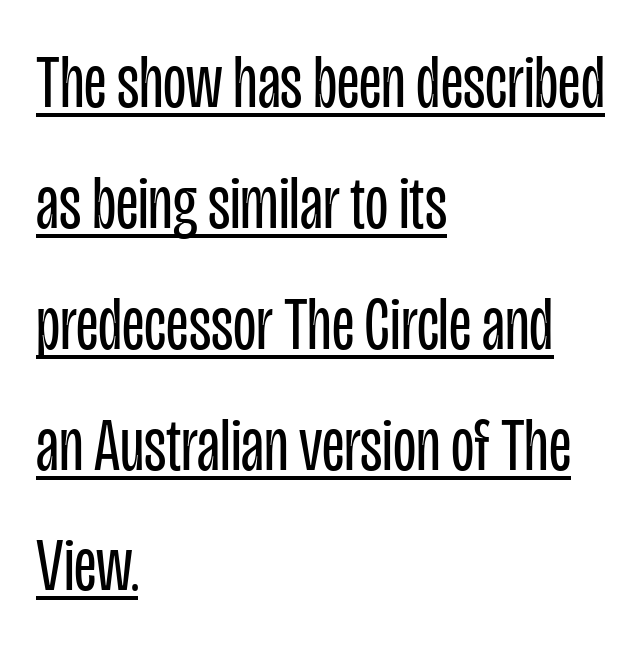
Layout note: lines flush left. Standard letterfit; no display-style spreading of the glyphs. Honestly, the underline is the first thing you notice here. The letterforms sit at book weight or below.
